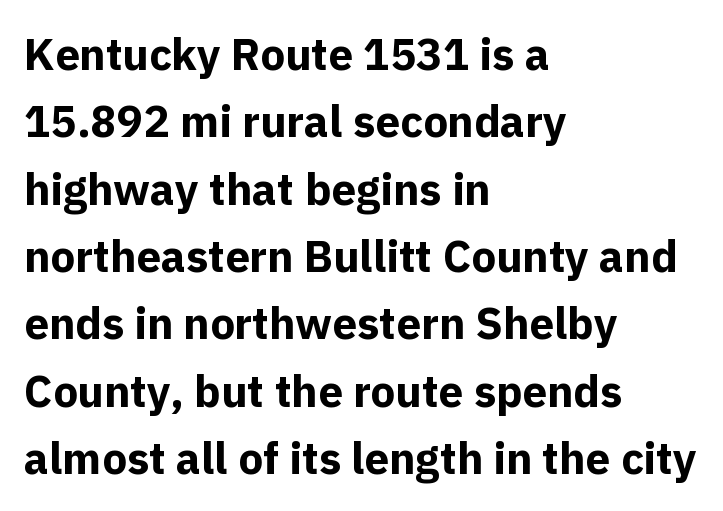
{"serif": "no", "italic": "no", "bold": "yes", "weight": "bold", "width": "normal", "x_height": "medium", "monospaced": "no", "underline": "no", "align": "left", "line_spacing": "normal", "line_spacing_ratio": 1.53, "letter_spacing": "normal", "letter_spacing_em": 0.0, "glyph_px": 44}
